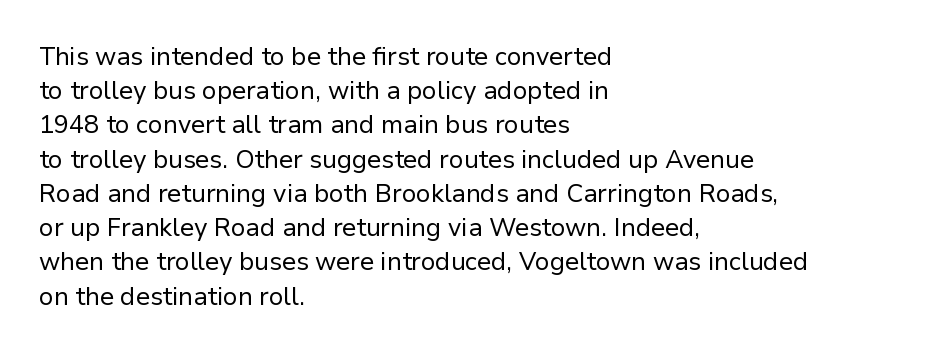
The image shows 25 px text type, upright; set left-aligned, normal line spacing (1.37x), normal letter spacing, not underlined.
